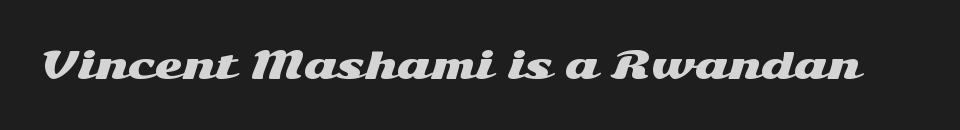
Q: Is the text italic (slanted)? A: Yes.
Q: Is the typeface a serif or a sans-serif typeface? A: Sans-serif.
Q: Is the text underlined? A: No.
Q: Is the spacing between letters normal or unusually wide? A: Normal.
Q: Width (condensed, normal, or wide)? A: Wide.
Q: Stroke contrast? A: Medium.
Q: x-height? A: Medium.
Q: Monospaced? A: No.
